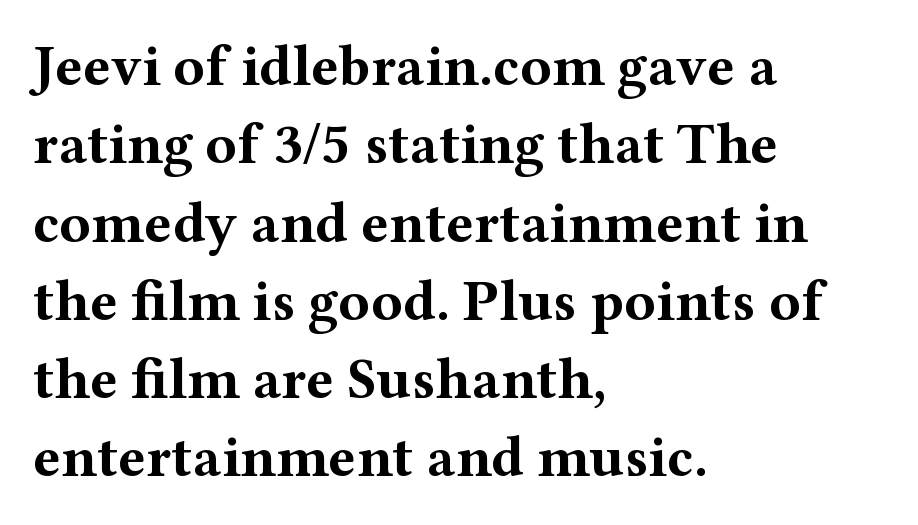
Each line starts at the same left margin while the right side varies. The typography opts for an upright posture over an oblique one. The designer left line spacing at the default. Standard letterfit; no display-style spreading of the glyphs.
